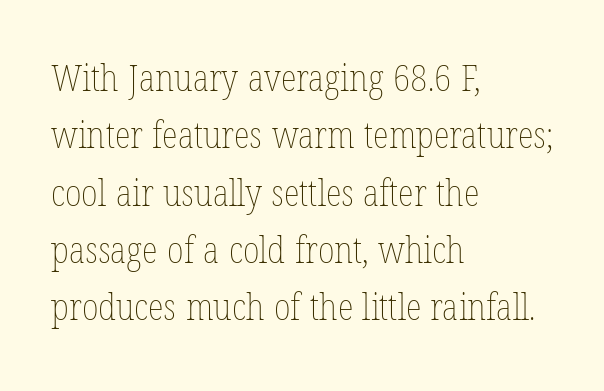
A roman cut, with each character standing at attention. The face used here is proportionally spaced, like ordinary book or web type. Only glyphs here, with clear space below each row. These lines keep a tight, regular rhythm from letter to letter.
